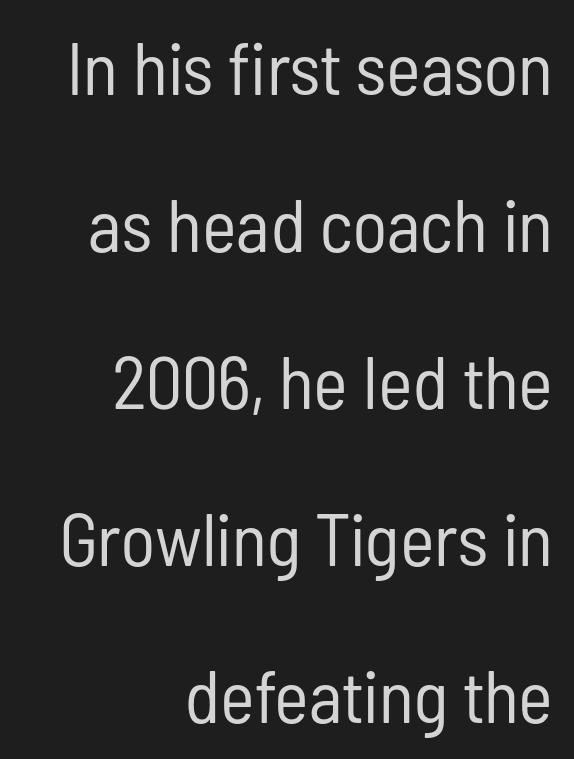
Q: Is the text bold? A: No.
Q: Is the text italic (slanted)? A: No, it is upright.
Q: Is the typeface a serif or a sans-serif typeface? A: Sans-serif.
Q: Is the text underlined? A: No.
Q: How is the paragraph aligned? A: Right-aligned.
Q: Is the spacing between letters normal or unusually wide? A: Normal.
Q: Is the spacing between lines tight, normal or loose? A: Loose.
Q: Width (condensed, normal, or wide)? A: Condensed.
Q: Stroke contrast? A: Low.
Q: x-height? A: Medium.
Q: Monospaced? A: No.
